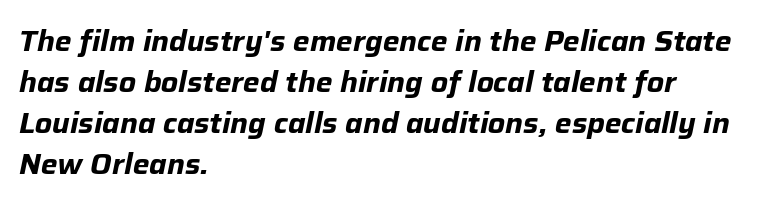
{"italic": "yes", "lean": "right", "slant_degrees": 12, "bold": "yes", "weight": "bold", "width": "normal", "stroke_contrast": "low", "x_height": "medium", "monospaced": "no", "underline": "no", "align": "left", "line_spacing": "normal", "line_spacing_ratio": 1.46, "letter_spacing": "normal", "letter_spacing_em": 0.0, "glyph_px": 28}
